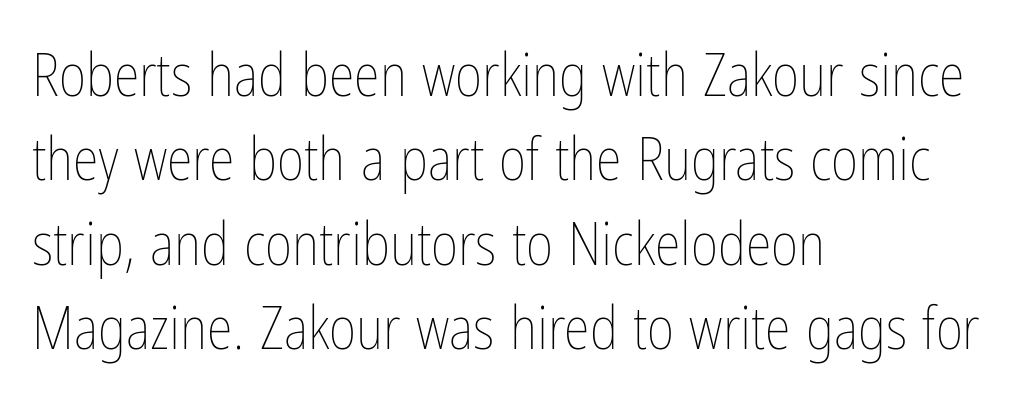
Q: Is the text bold? A: No.
Q: Is the text italic (slanted)? A: No, it is upright.
Q: Is the text underlined? A: No.
Q: How is the paragraph aligned? A: Left-aligned.
Q: Is the spacing between letters normal or unusually wide? A: Normal.
Q: Is the spacing between lines tight, normal or loose? A: Normal.
Q: Width (condensed, normal, or wide)? A: Condensed.
Q: Stroke contrast? A: Low.
Q: x-height? A: Medium.
Q: Monospaced? A: No.
